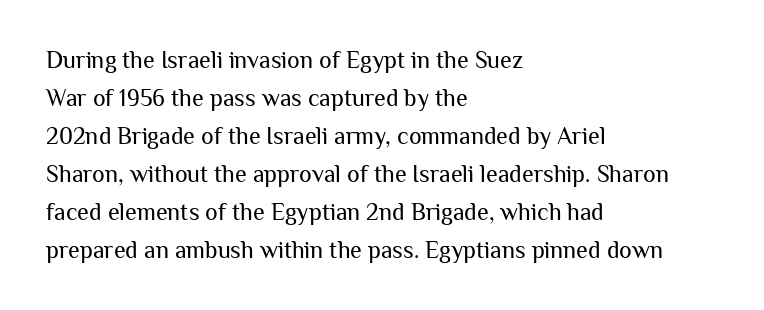
{"italic": "no", "bold": "no", "underline": "no", "align": "left", "line_spacing": "normal", "line_spacing_ratio": 1.58, "letter_spacing": "normal", "letter_spacing_em": 0.0, "glyph_px": 24}
